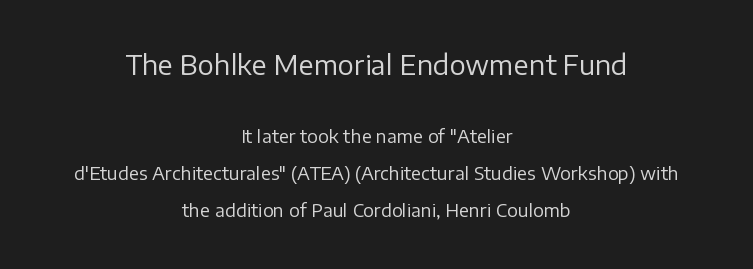
{"italic": "no", "bold": "no", "underline": "no", "align": "center", "line_spacing": "loose", "line_spacing_ratio": 2.06, "letter_spacing": "normal", "letter_spacing_em": 0.0, "larger_block": "first", "size_ratio": 1.5, "glyph_px": 27}
